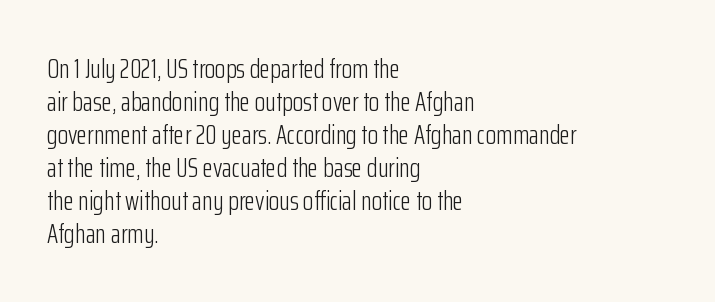
The image shows 27 px text type, upright; set left-aligned, line spacing 1.22x, normal letter spacing, not underlined.
